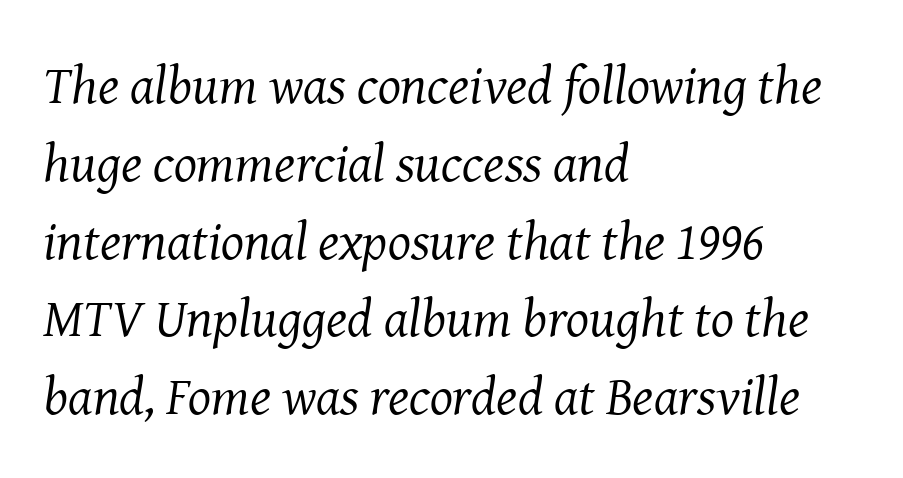
What's the leading like? Ordinary, nothing unusual. Slanted lettering throughout. The strokes carry an ordinary text weight at most. The foot of each line stays bare and open. Here the designer chose a conventional face with non-uniform glyph widths. Yep, those are serifs on the letters.
